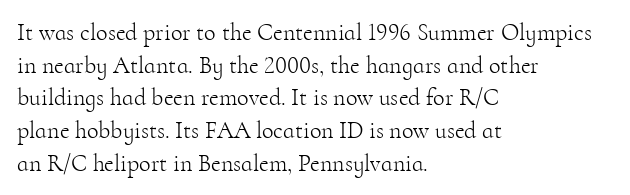
The image shows 24 px text type, upright; set left-aligned, normal line spacing (1.36x), normal letter spacing, not underlined.
